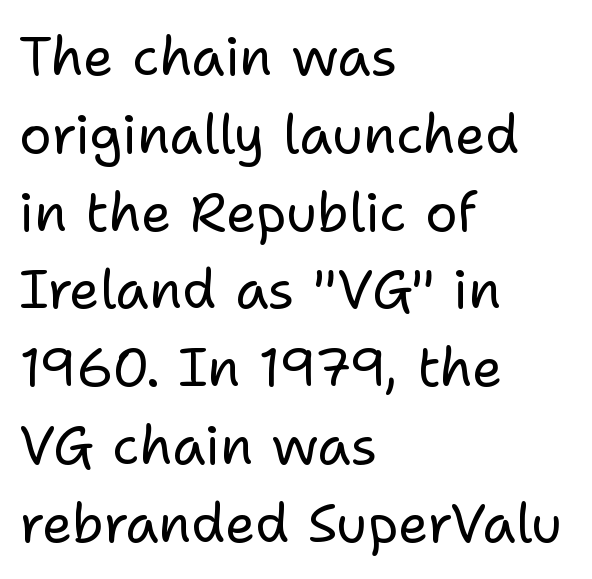
Q: Is the text bold? A: No.
Q: Is the text italic (slanted)? A: No, it is upright.
Q: Is the typeface a serif or a sans-serif typeface? A: Sans-serif.
Q: Is the text underlined? A: No.
Q: How is the paragraph aligned? A: Left-aligned.
Q: Is the spacing between letters normal or unusually wide? A: Normal.
Q: Is the spacing between lines tight, normal or loose? A: Normal.
Q: Width (condensed, normal, or wide)? A: Normal.
Q: Stroke contrast? A: Low.
Q: x-height? A: Medium.
Q: Monospaced? A: No.
